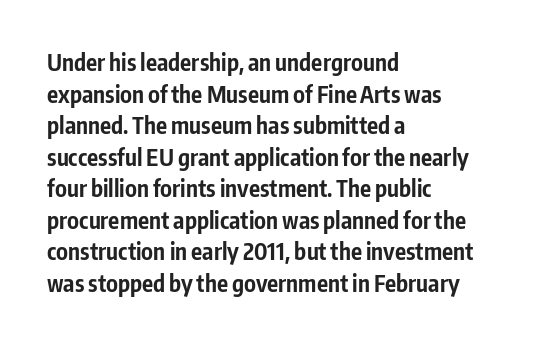
{"italic": "no", "bold": "yes", "underline": "no", "align": "left", "line_spacing": "normal", "line_spacing_ratio": 1.37, "letter_spacing": "normal", "letter_spacing_em": 0.0, "glyph_px": 23}
